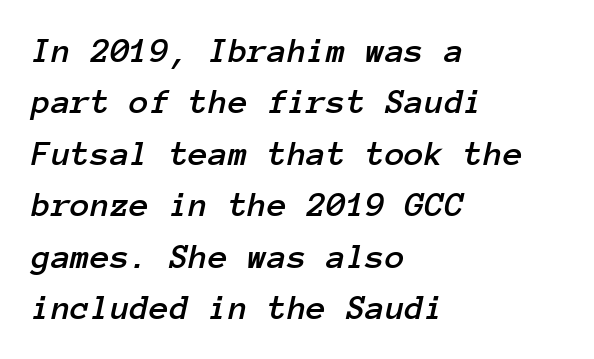
Every character sits at an angle, as italics do. Letter spacing: default. Leading matches the norm, producing a regular column. These lines are rendered in a fixed-pitch font.
